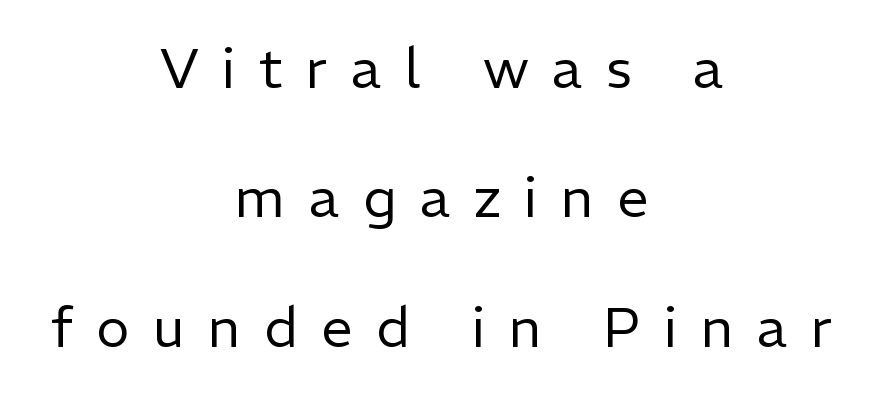
The image shows 56 px regular-weight sans-serif type, upright; set centered, loose line spacing (2.31x), unusually wide letter spacing (+0.42 em), not underlined; low stroke contrast and a medium x-height.
